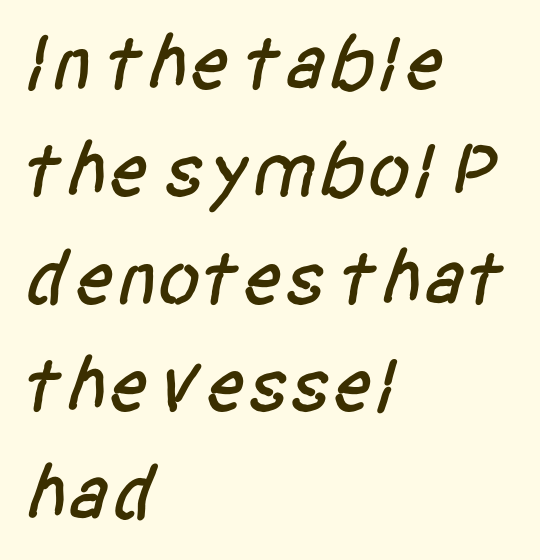
Q: Is the typeface a serif or a sans-serif typeface? A: Sans-serif.
Q: Is the text underlined? A: No.
Q: How is the paragraph aligned? A: Left-aligned.
Q: Is the spacing between letters normal or unusually wide? A: Normal.
Q: Is the spacing between lines tight, normal or loose? A: Normal.
Q: Width (condensed, normal, or wide)? A: Condensed.
Q: Stroke contrast? A: Low.
Q: x-height? A: Large.
Q: Monospaced? A: No.
